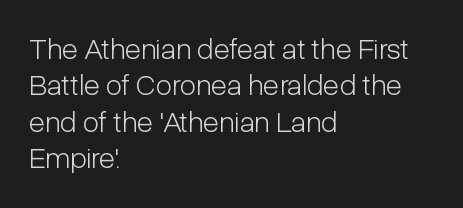
The image shows 30 px light, condensed sans-serif type, upright; set left-aligned, line spacing 1.21x, normal letter spacing, not underlined; low stroke contrast and a medium x-height.
